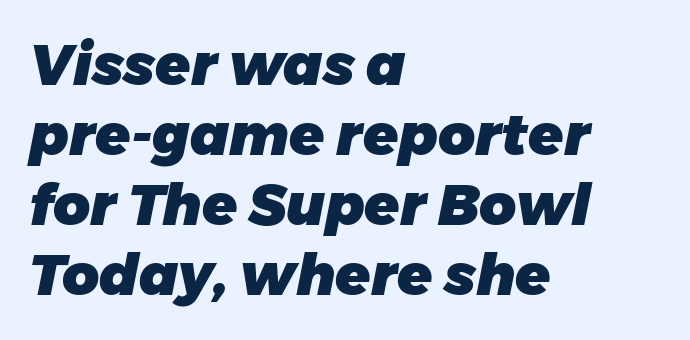
{"italic": "yes", "lean": "right", "slant_degrees": 11, "bold": "yes", "weight": "heavy", "width": "normal", "stroke_contrast": "low", "x_height": "medium", "monospaced": "no", "underline": "no", "align": "left", "line_spacing_ratio": 1.23, "letter_spacing": "normal", "letter_spacing_em": 0.0, "glyph_px": 57}
